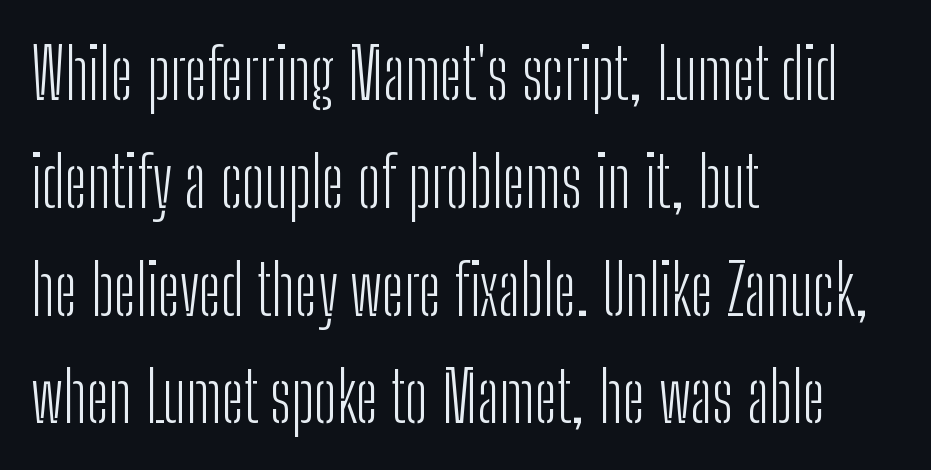
Q: Is the text bold? A: No.
Q: Is the text italic (slanted)? A: No, it is upright.
Q: Is the typeface a serif or a sans-serif typeface? A: Sans-serif.
Q: Is the text underlined? A: No.
Q: How is the paragraph aligned? A: Left-aligned.
Q: Is the spacing between letters normal or unusually wide? A: Normal.
Q: Is the spacing between lines tight, normal or loose? A: Normal.
Q: Width (condensed, normal, or wide)? A: Condensed.
Q: Stroke contrast? A: Low.
Q: x-height? A: Medium.
Q: Monospaced? A: No.
